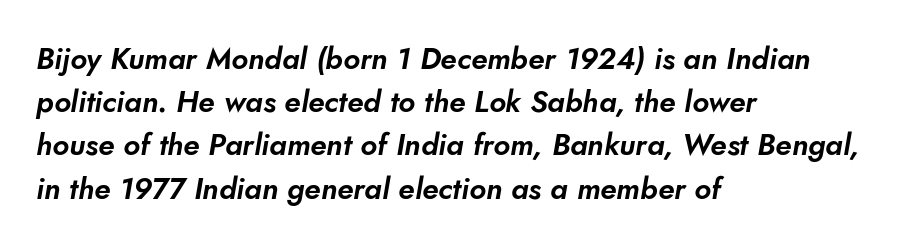
{"serif": "no", "width": "normal", "stroke_contrast": "low", "x_height": "small", "monospaced": "no", "underline": "no", "align": "left", "line_spacing": "normal", "line_spacing_ratio": 1.44, "letter_spacing": "normal", "letter_spacing_em": 0.0, "glyph_px": 30}
